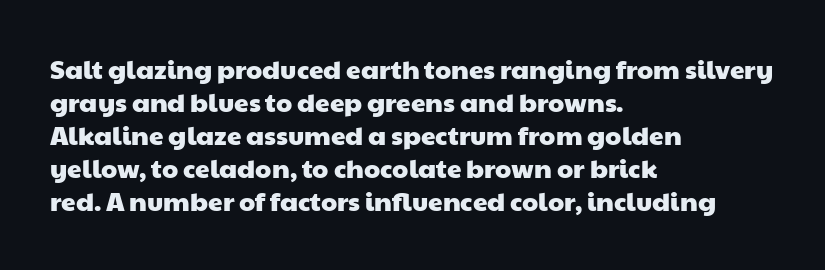
Q: Is the text underlined? A: No.
Q: How is the paragraph aligned? A: Left-aligned.
Q: Is the spacing between letters normal or unusually wide? A: Normal.
Q: Is the spacing between lines tight, normal or loose? A: Normal.
